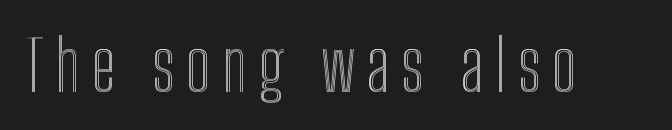
Q: Is the text italic (slanted)? A: No, it is upright.
Q: Is the text underlined? A: No.
Q: Width (condensed, normal, or wide)? A: Condensed.
Q: x-height? A: Medium.
Q: Monospaced? A: No.
